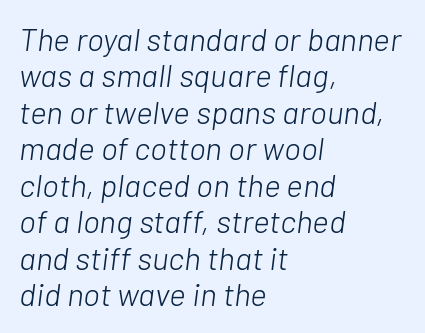
The image shows 32 px light type, italic (leaning right); set left-aligned, tight line spacing (1.14x), normal letter spacing, not underlined; low stroke contrast and a medium x-height.
